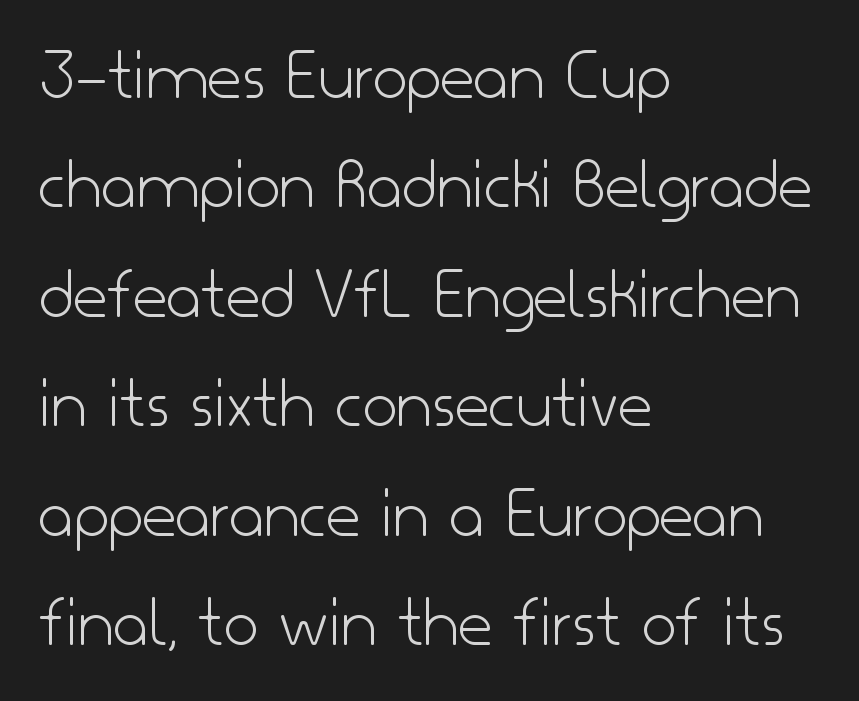
The image shows 75 px light sans-serif type, upright; set left-aligned, normal line spacing (1.46x), normal letter spacing, not underlined; low stroke contrast and a small x-height.
